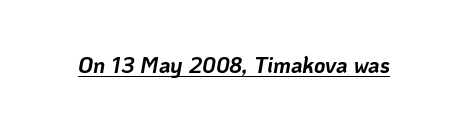
{"italic": "yes", "lean": "right", "slant_degrees": 10, "bold": "yes", "underline": "yes", "letter_spacing": "normal", "letter_spacing_em": 0.0, "glyph_px": 22}
